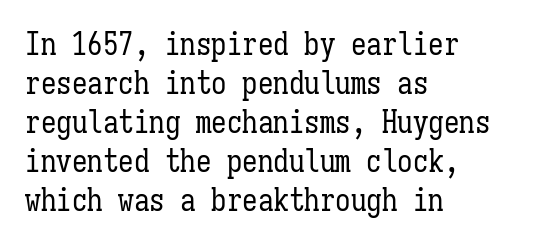
Q: Is the text bold? A: No.
Q: Is the text italic (slanted)? A: No, it is upright.
Q: Is the text underlined? A: No.
Q: How is the paragraph aligned? A: Left-aligned.
Q: Is the spacing between letters normal or unusually wide? A: Normal.
Q: Is the spacing between lines tight, normal or loose? A: Normal.
Q: Width (condensed, normal, or wide)? A: Condensed.
Q: Stroke contrast? A: Low.
Q: x-height? A: Medium.
Q: Monospaced? A: Yes.
